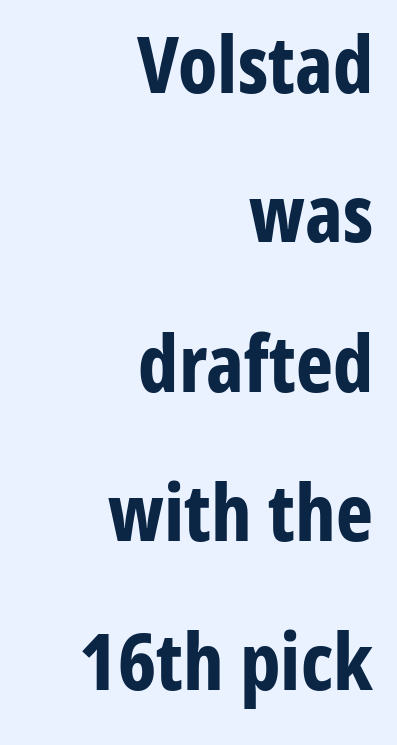
The image shows 79 px bold, condensed sans-serif type, upright; set right-aligned, line spacing 1.89x, normal letter spacing, not underlined; low stroke contrast and a medium x-height.
